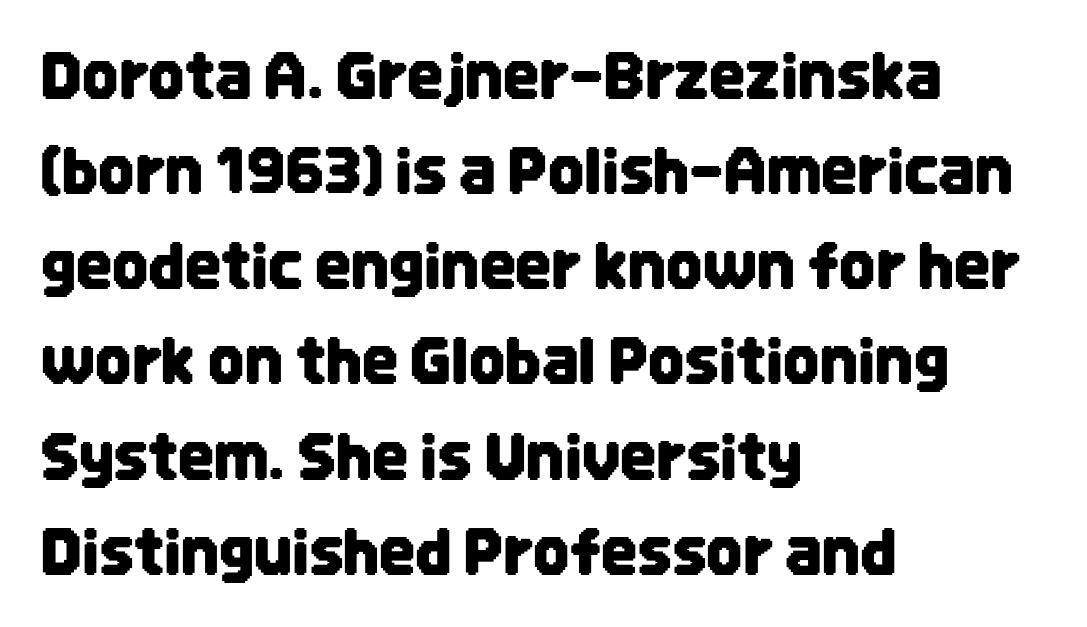
The image shows 63 px condensed sans-serif type, upright; set left-aligned, normal line spacing (1.51x), normal letter spacing, not underlined; low stroke contrast and a large x-height.
